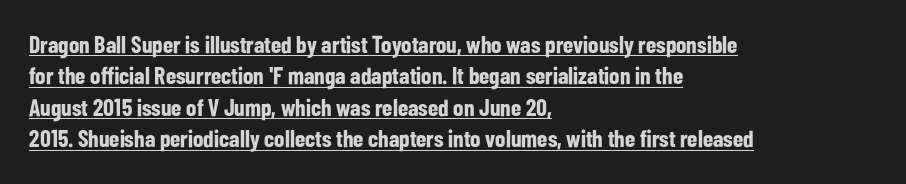
Every letter is thick-stroked: bold, no question. The rag falls on the right side of this text block. Standard letterfit; no display-style spreading of the glyphs. Emphasis is given by a line drawn under the lettering.
